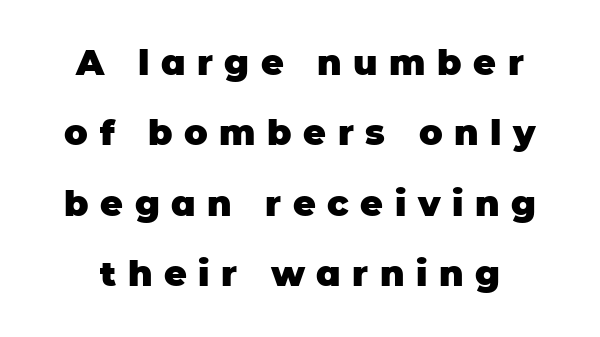
{"serif": "no", "italic": "no", "bold": "yes", "weight": "heavy", "width": "normal", "stroke_contrast": "low", "x_height": "large", "monospaced": "no", "underline": "no", "line_spacing": "loose", "line_spacing_ratio": 2.01, "letter_spacing": "wide", "letter_spacing_em": 0.33, "glyph_px": 35}
